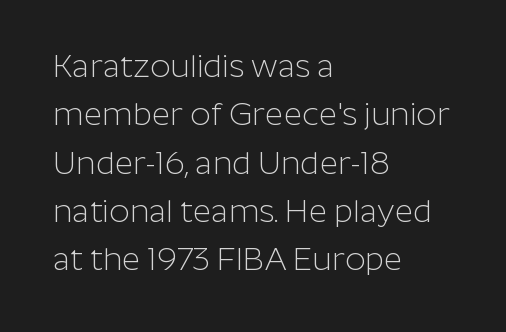
{"serif": "no", "italic": "no", "bold": "no", "weight": "light", "width": "normal", "stroke_contrast": "low", "x_height": "medium", "monospaced": "no", "underline": "no", "align": "left", "line_spacing": "normal", "line_spacing_ratio": 1.51, "letter_spacing": "normal", "letter_spacing_em": 0.0, "glyph_px": 32}
